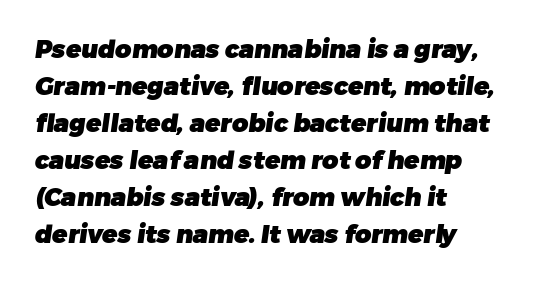
Caption: multi-line text, flush left, ragged right. The typesetting leans heavy: a genuine bold. The letterforms sit shoulder to shoulder at normal distance. The leading is moderate, giving the passage an even texture.
